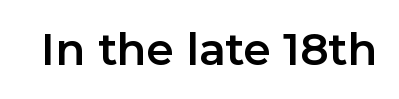
{"serif": "no", "italic": "no", "width": "normal", "stroke_contrast": "low", "x_height": "medium", "monospaced": "no", "underline": "no", "letter_spacing": "normal", "letter_spacing_em": 0.0, "glyph_px": 44}
